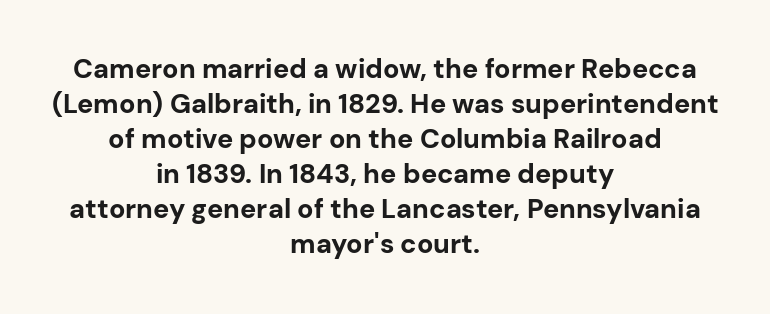
The image shows 27 px bold type, upright; set centered, normal line spacing (1.3x), normal letter spacing, not underlined.
